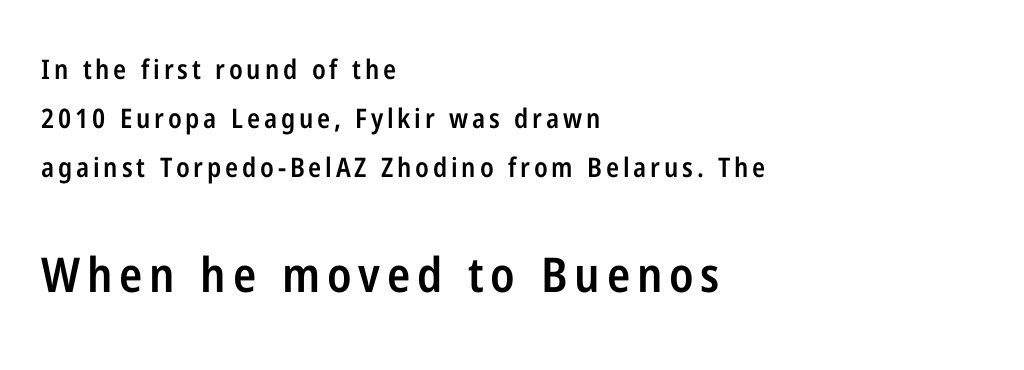
{"serif": "no", "italic": "no", "bold": "semi", "weight": "semibold", "width": "condensed", "stroke_contrast": "low", "x_height": "medium", "monospaced": "no", "underline": "no", "align": "left", "line_spacing_ratio": 1.81, "larger_block": "second", "size_ratio": 1.78, "glyph_px": 48}
